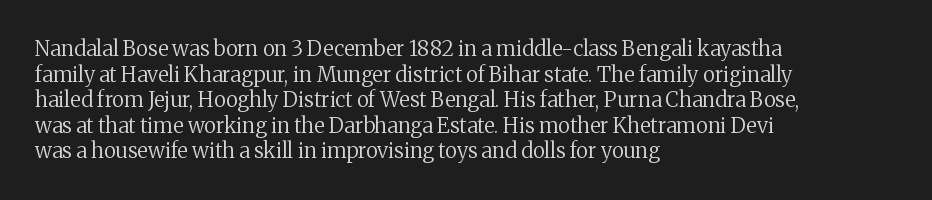
The image shows 21 px text type, upright; set left-aligned, line spacing 1.22x, normal letter spacing, not underlined.
